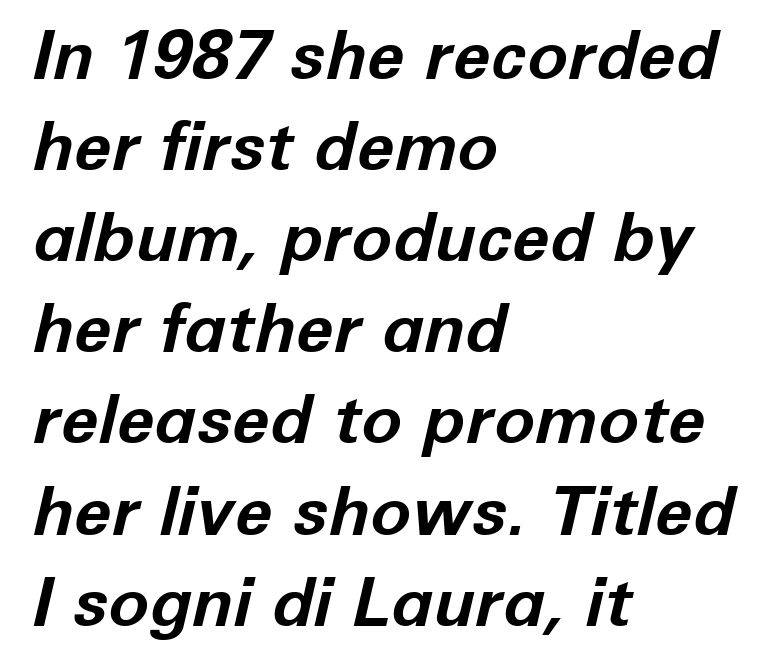
Q: Is the text bold? A: Yes.
Q: Is the text italic (slanted)? A: Yes, it leans right by about 12 degrees.
Q: Is the text underlined? A: No.
Q: How is the paragraph aligned? A: Left-aligned.
Q: Is the spacing between letters normal or unusually wide? A: Normal.
Q: Is the spacing between lines tight, normal or loose? A: Normal.
Q: Width (condensed, normal, or wide)? A: Normal.
Q: Stroke contrast? A: Low.
Q: x-height? A: Medium.
Q: Monospaced? A: No.
